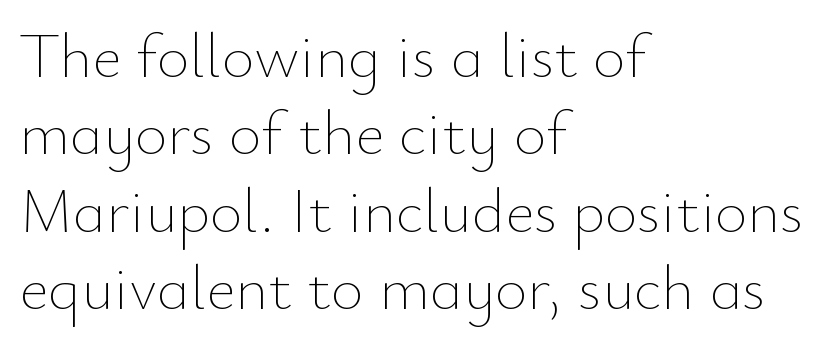
Italic? Not at all — the glyphs are vertical. Is the stroke heavy? The answer is a plain regular-or-lighter. The gap between lines stays unmarked. The letters advance in unequal steps, a hallmark of proportional type. A classic flush-left, rag-right setting is used for this passage.
